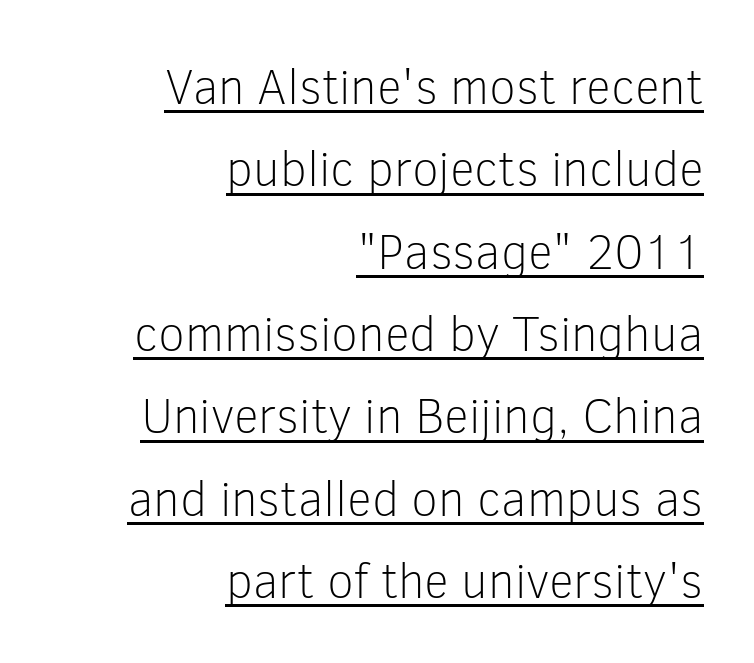
Q: Is the text bold? A: No.
Q: Is the text italic (slanted)? A: No, it is upright.
Q: Is the typeface a serif or a sans-serif typeface? A: Sans-serif.
Q: Is the text underlined? A: Yes.
Q: How is the paragraph aligned? A: Right-aligned.
Q: Is the spacing between letters normal or unusually wide? A: Normal.
Q: Is the spacing between lines tight, normal or loose? A: Normal.
Q: Width (condensed, normal, or wide)? A: Normal.
Q: Stroke contrast? A: Low.
Q: x-height? A: Medium.
Q: Monospaced? A: No.
